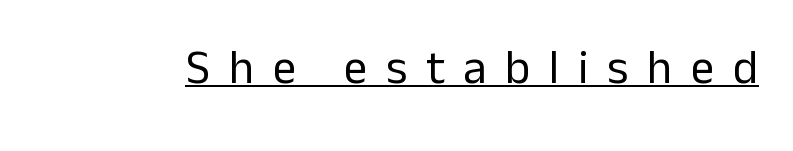
{"serif": "no", "italic": "no", "bold": "no", "weight": "regular", "width": "normal", "stroke_contrast": "low", "x_height": "medium", "monospaced": "no", "underline": "yes", "letter_spacing": "wide", "letter_spacing_em": 0.4, "glyph_px": 47}
